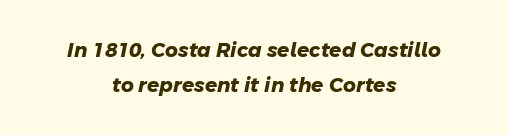
Between one letter and the next there's only the usual sliver of space. Descender tails drop into unmarked territory. These lines are centered, leaving both edges ragged. Summary of weight: heavy, a full bold.
